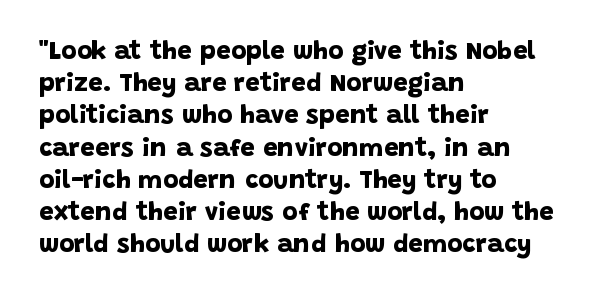
Q: Is the text bold? A: Yes.
Q: Is the text underlined? A: No.
Q: How is the paragraph aligned? A: Left-aligned.
Q: Is the spacing between letters normal or unusually wide? A: Normal.
